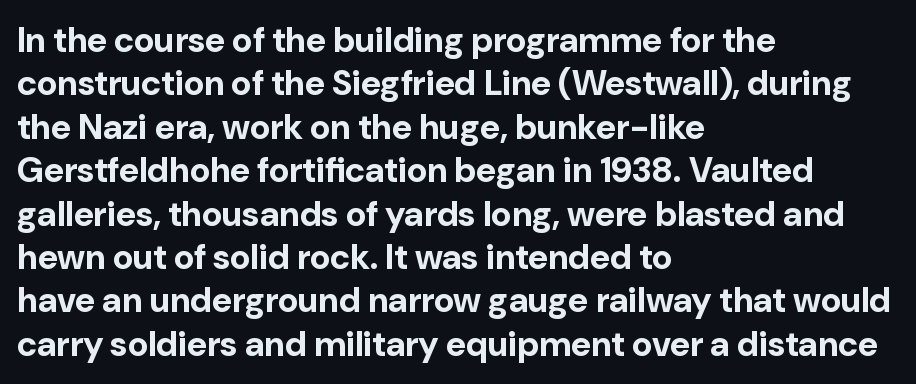
This rendering features lettering with no underline. No italicization has been applied; the sample stays upright. Default kerning and tracking; the words read as compact shapes. The characters display no serif detailing; their extremities are plain. Spacing verdict: proportional, widths tailored to each character. Heavy, bold letterforms.
